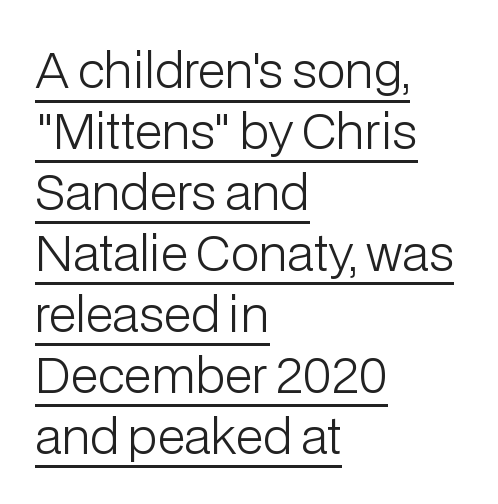
The lines in this sample share a left origin and differ only in where they stop. The letters look calm and open, with moderate or lighter stems. The line texture is even and compact thanks to regular tracking. You can see a thin bar hugging the bottom of the glyphs. Here the designer chose a conventional face with non-uniform glyph widths.
